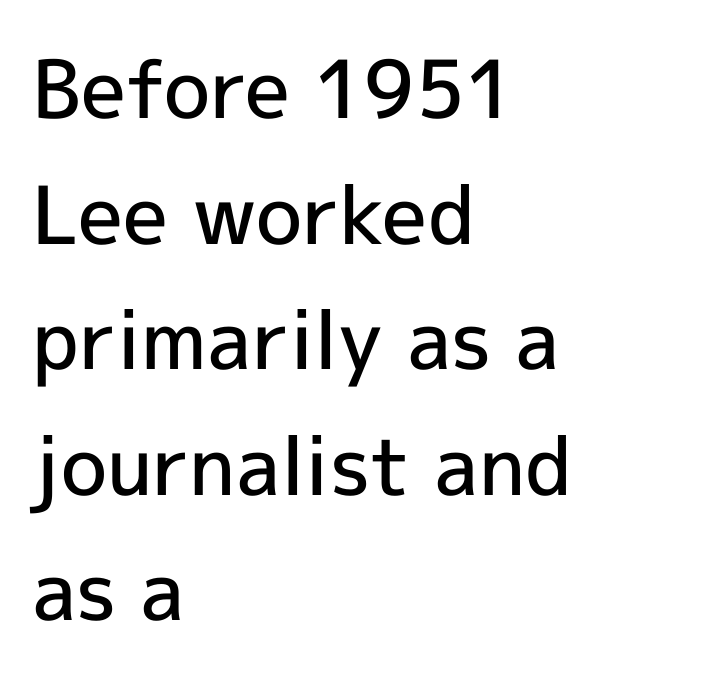
Words float on clear page, feet unadorned. On the weight axis this lands at semibold, roughly 600. One glance says typical: line gaps are just what's usual. Do the characters align in a grid? No, the font is proportional. Does extra space separate the letters? No, they use regular spacing.
